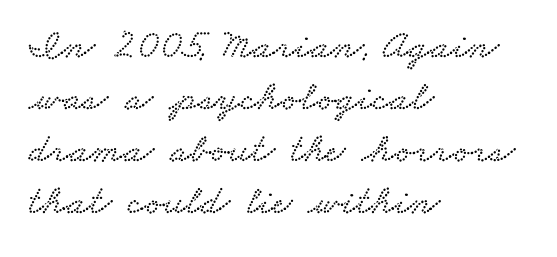
The image shows 41 px wide serif type; set left-aligned, normal line spacing (1.27x), normal letter spacing, not underlined; low stroke contrast and a small x-height.
